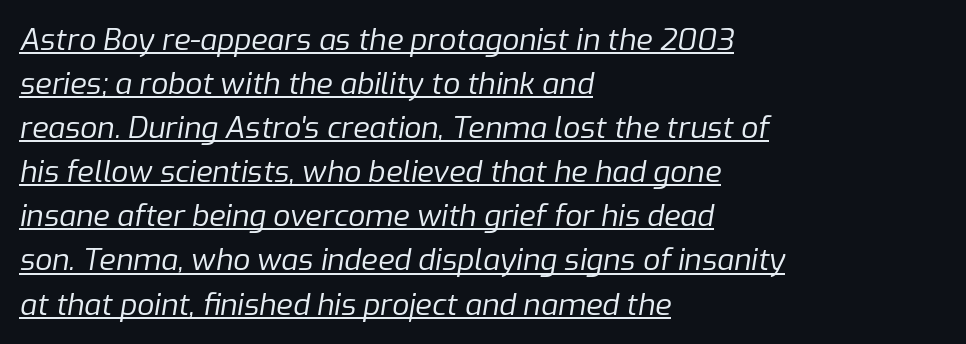
{"italic": "yes", "lean": "right", "slant_degrees": 9, "bold": "no", "weight": "regular", "width": "normal", "stroke_contrast": "low", "x_height": "medium", "monospaced": "no", "underline": "yes", "align": "left", "line_spacing": "normal", "line_spacing_ratio": 1.47, "letter_spacing": "normal", "letter_spacing_em": 0.0, "glyph_px": 30}
